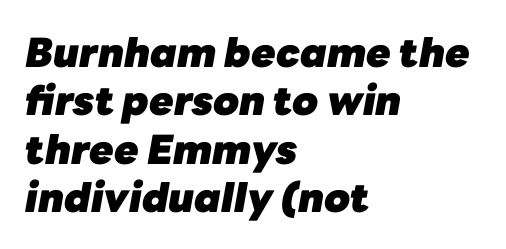
{"italic": "yes", "lean": "right", "slant_degrees": 10, "bold": "yes", "weight": "heavy", "width": "normal", "stroke_contrast": "low", "x_height": "medium", "monospaced": "no", "underline": "no", "align": "left", "line_spacing_ratio": 1.21, "letter_spacing": "normal", "letter_spacing_em": 0.0, "glyph_px": 40}
